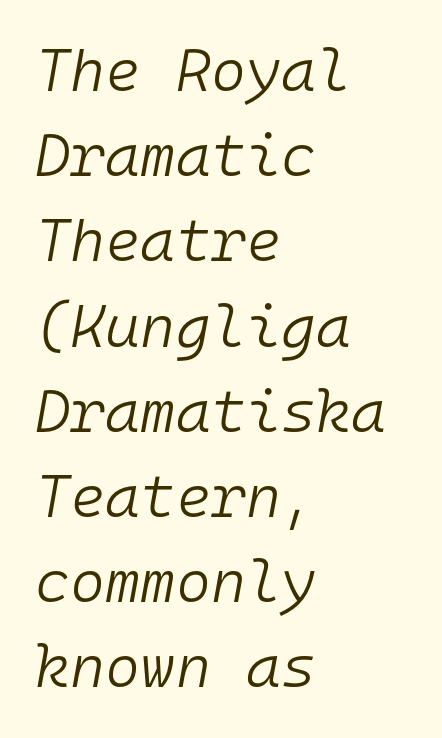
Q: Is the text bold? A: No.
Q: Is the text italic (slanted)? A: Yes, it leans right by about 10 degrees.
Q: Is the text underlined? A: No.
Q: How is the paragraph aligned? A: Left-aligned.
Q: Is the spacing between letters normal or unusually wide? A: Normal.
Q: Is the spacing between lines tight, normal or loose? A: Normal.
Q: Width (condensed, normal, or wide)? A: Normal.
Q: Stroke contrast? A: Low.
Q: x-height? A: Medium.
Q: Monospaced? A: Yes.
